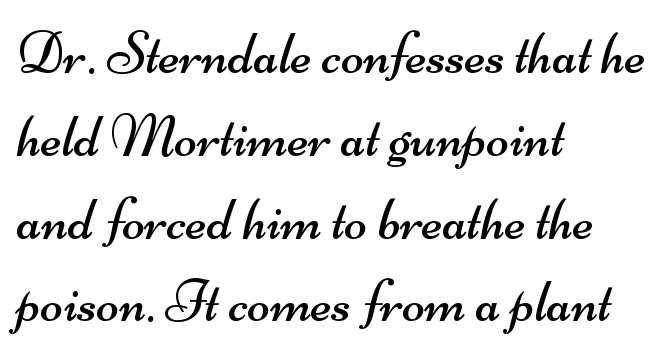
Q: Is the text bold? A: No.
Q: Is the typeface a serif or a sans-serif typeface? A: Sans-serif.
Q: Is the text underlined? A: No.
Q: How is the paragraph aligned? A: Left-aligned.
Q: Is the spacing between letters normal or unusually wide? A: Normal.
Q: Is the spacing between lines tight, normal or loose? A: Normal.
Q: Width (condensed, normal, or wide)? A: Wide.
Q: Stroke contrast? A: Medium.
Q: x-height? A: Small.
Q: Monospaced? A: No.
